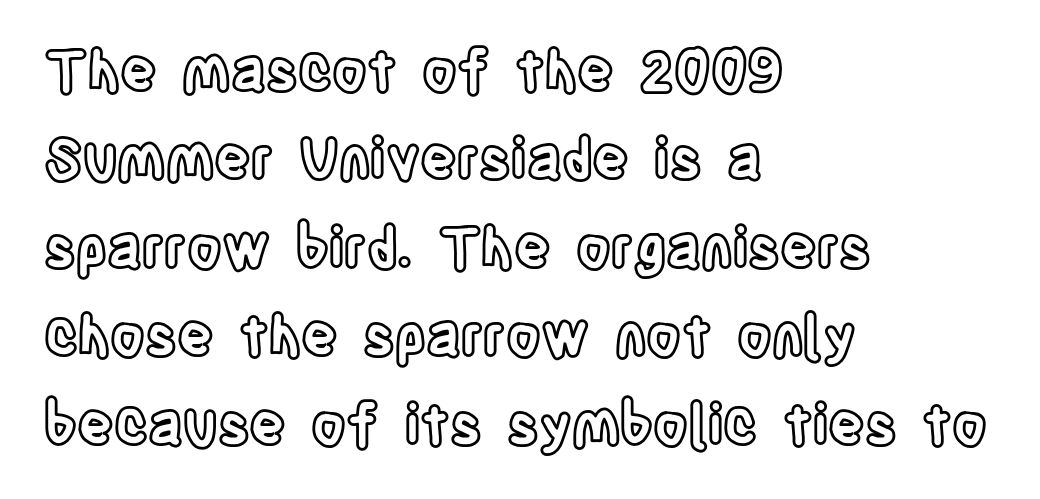
Bare-footed words on every line. How would I describe the line gaps? Plain and ordinary. The typesetter chose a ragged-right arrangement here. Default kerning and tracking; the words read as compact shapes.
